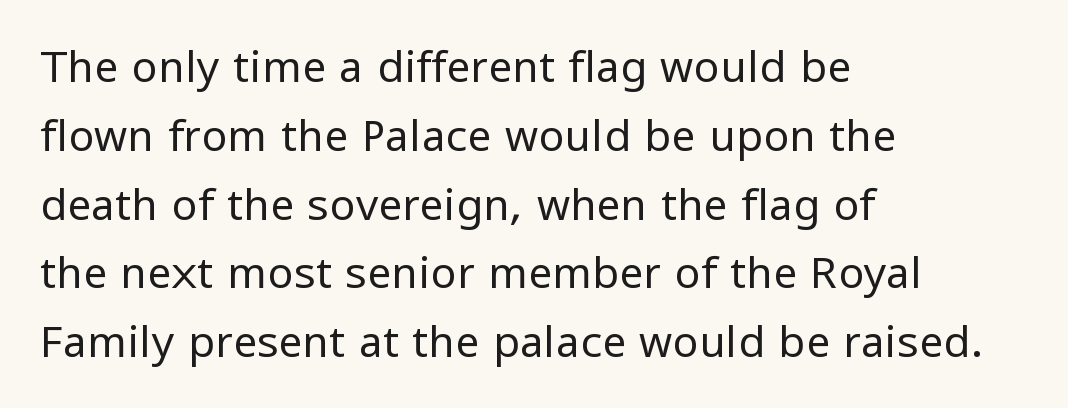
Q: Is the text bold? A: No.
Q: Is the text italic (slanted)? A: No, it is upright.
Q: Is the typeface a serif or a sans-serif typeface? A: Sans-serif.
Q: Is the text underlined? A: No.
Q: How is the paragraph aligned? A: Left-aligned.
Q: Is the spacing between letters normal or unusually wide? A: Normal.
Q: Is the spacing between lines tight, normal or loose? A: Normal.
Q: Width (condensed, normal, or wide)? A: Normal.
Q: Stroke contrast? A: Low.
Q: x-height? A: Medium.
Q: Monospaced? A: No.
